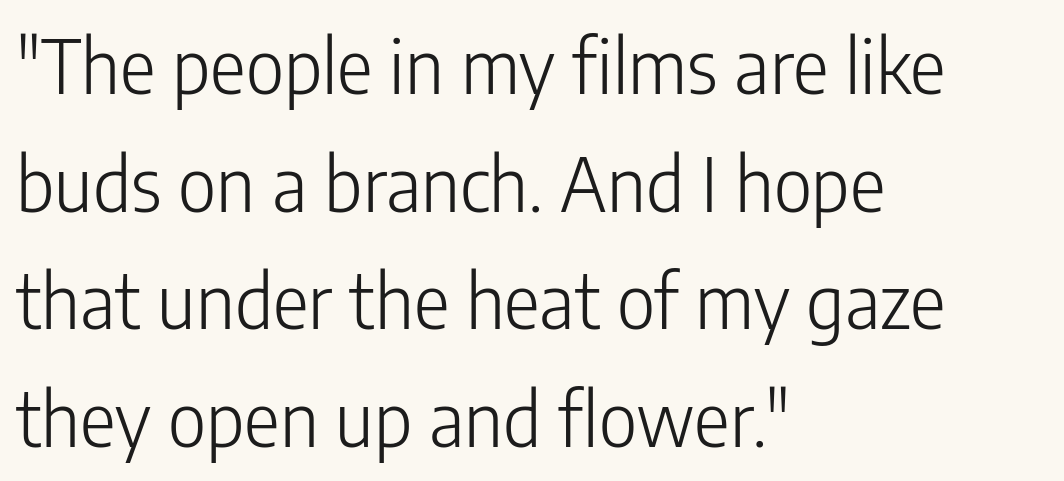
The image shows 75 px light, condensed sans-serif type, upright; set left-aligned, normal line spacing (1.57x), normal letter spacing, not underlined; low stroke contrast and a medium x-height.
